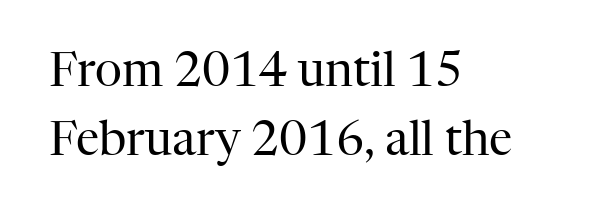
The image shows 47 px regular-weight serif type, upright; set left-aligned, normal line spacing (1.46x), normal letter spacing, not underlined; high stroke contrast and a medium x-height.
